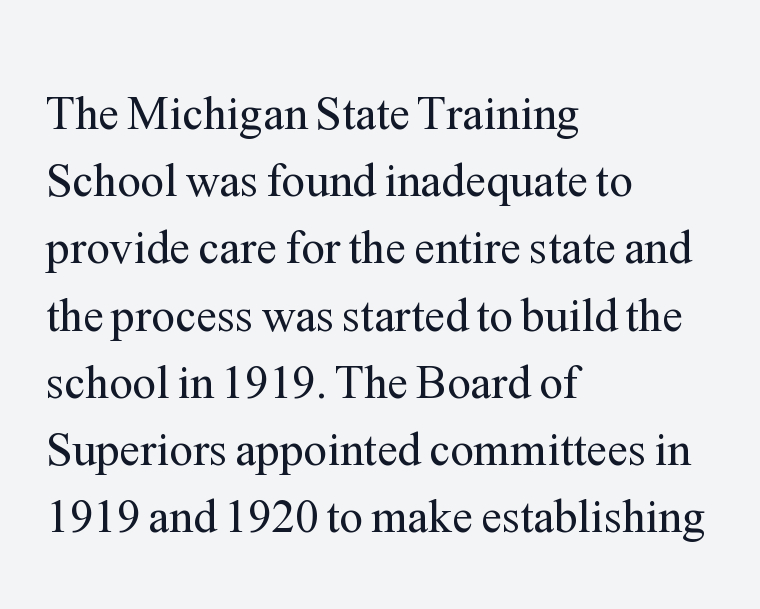
If you drew a line through each stem, it would be perfectly vertical. Looks like regular typesetting: each glyph gets only the width it needs. A serif font was chosen for this passage. No chunkiness to these letters — they're not bold.
